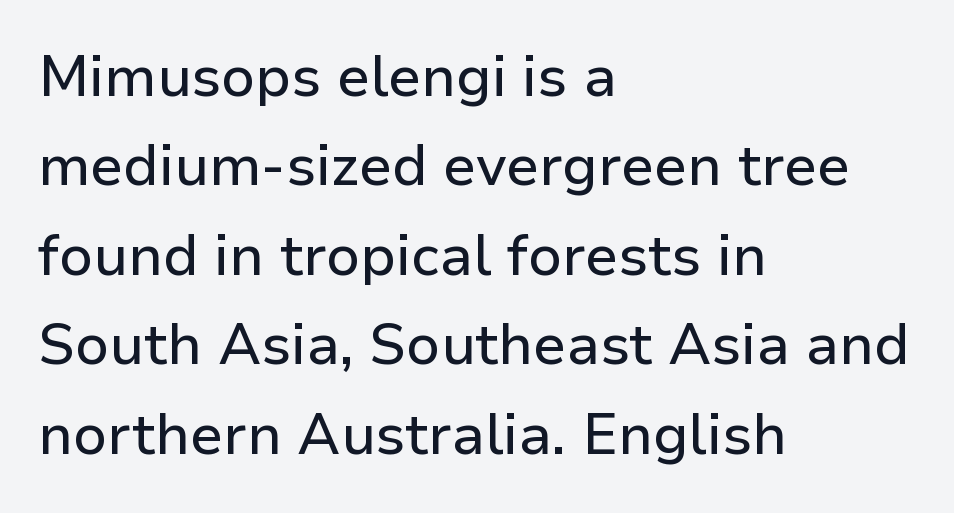
{"serif": "no", "italic": "no", "width": "normal", "stroke_contrast": "low", "x_height": "medium", "monospaced": "no", "underline": "no", "align": "left", "line_spacing": "normal", "line_spacing_ratio": 1.57, "letter_spacing": "normal", "letter_spacing_em": 0.0, "glyph_px": 57}
